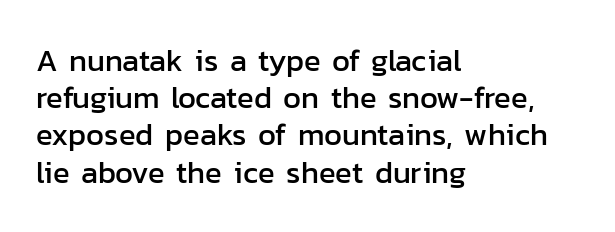
The characters display no serif detailing; their extremities are plain. In CSS terms this would be text-align: left. Ordinary non-slanted type is in use. A bare baseline throughout the passage. Words appear dense and cohesive because spacing is normal. Spacing verdict: proportional, widths tailored to each character.
